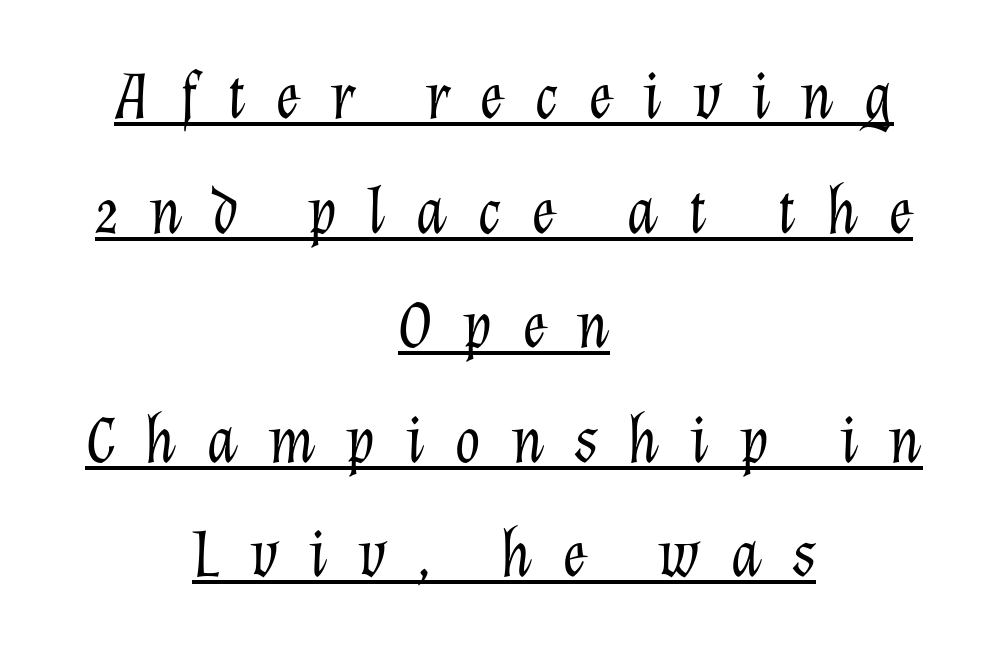
Loose tracking; the words dissolve into strings of separated letters. A student would call this center alignment; a typographer would say set centered. The lettering tilts uniformly, giving the passage an italic look. The passage shown is underscored from start to finish. The letterforms sit at book weight or below.
